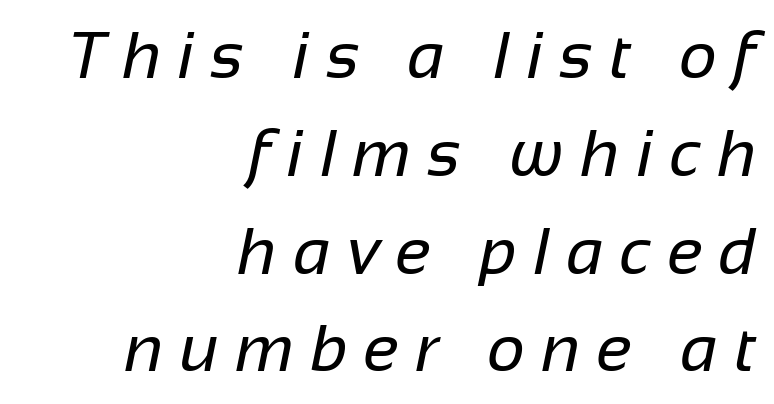
{"serif": "no", "bold": "no", "weight": "regular", "width": "normal", "stroke_contrast": "low", "x_height": "medium", "monospaced": "no", "underline": "no", "align": "right", "line_spacing": "normal", "line_spacing_ratio": 1.46, "letter_spacing": "wide", "letter_spacing_em": 0.24, "glyph_px": 67}
